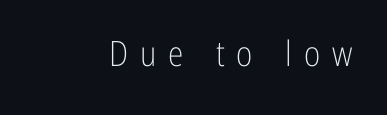
{"serif": "no", "italic": "no", "bold": "no", "weight": "light", "width": "condensed", "stroke_contrast": "low", "x_height": "medium", "monospaced": "no", "underline": "no", "letter_spacing": "wide", "letter_spacing_em": 0.34, "glyph_px": 35}
